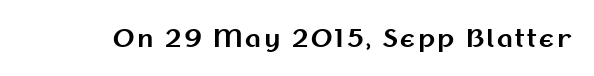
Q: Is the text bold? A: Yes.
Q: Is the text italic (slanted)? A: No, it is upright.
Q: Is the text underlined? A: No.
